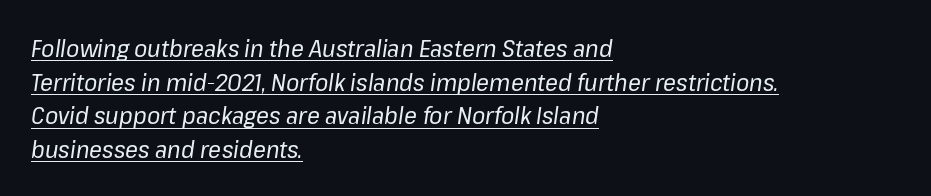
{"italic": "yes", "lean": "right", "slant_degrees": 8, "bold": "no", "underline": "yes", "align": "left", "line_spacing": "normal", "line_spacing_ratio": 1.4, "letter_spacing": "normal", "letter_spacing_em": 0.0, "glyph_px": 24}
